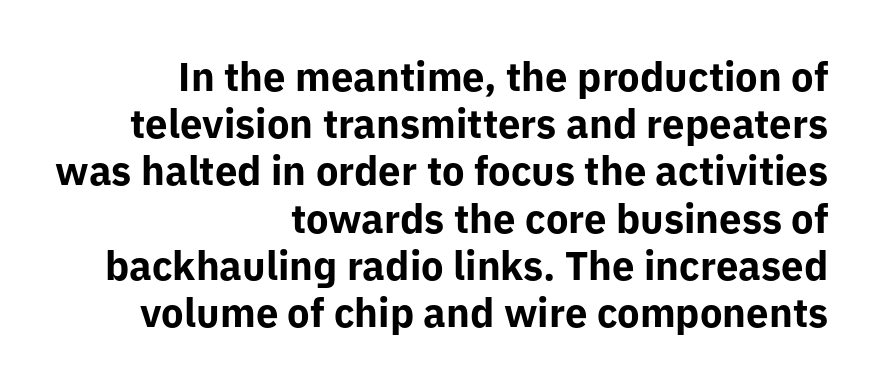
Posture: upright roman. Bare-footed words on every line. All the whitespace from short lines collects on the left. These lines keep a tight, regular rhythm from letter to letter. These lines are composed in type without serifs.
